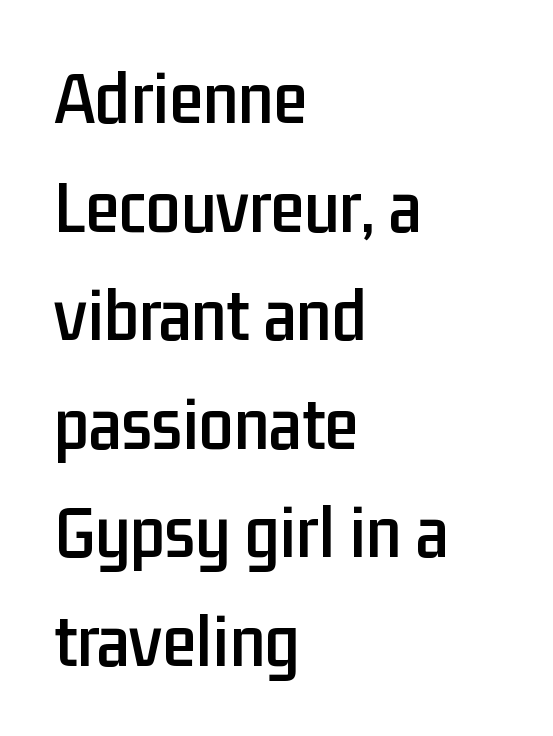
Quick note: interline space is typical. Examine the stroke ends and you'll find no serifs. The space directly below the letters is spotless. These lines are rendered in a variable-pitch font. A student would call this left alignment; a typographer would say flush left, rag right.
